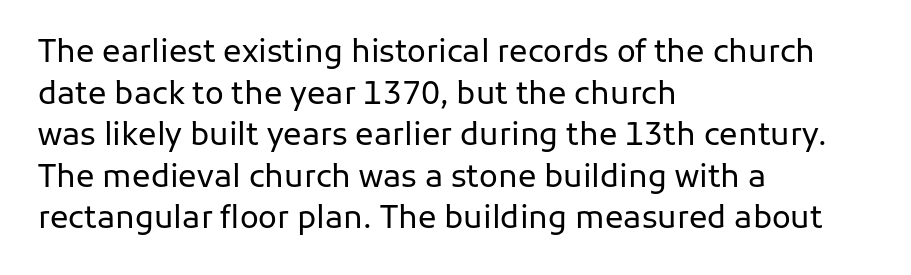
Here the glyphs are tracked normally, forming tight word shapes. Successive baselines arrive at the customary interval. The rendering uses natural spacing where letterforms have individual widths. Reading down the block, your eye returns to a fixed left position each line.
